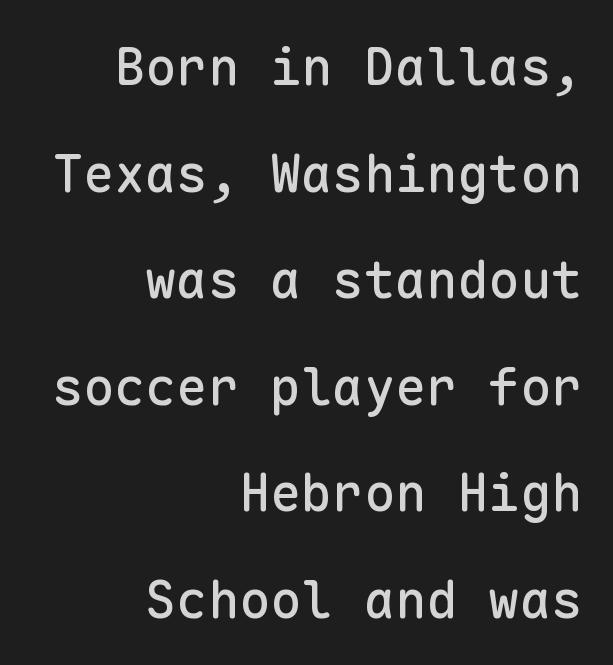
{"serif": "no", "italic": "no", "width": "normal", "stroke_contrast": "low", "x_height": "medium", "monospaced": "yes", "underline": "no", "align": "right", "line_spacing": "loose", "line_spacing_ratio": 2.05, "letter_spacing": "normal", "letter_spacing_em": 0.0, "glyph_px": 52}
